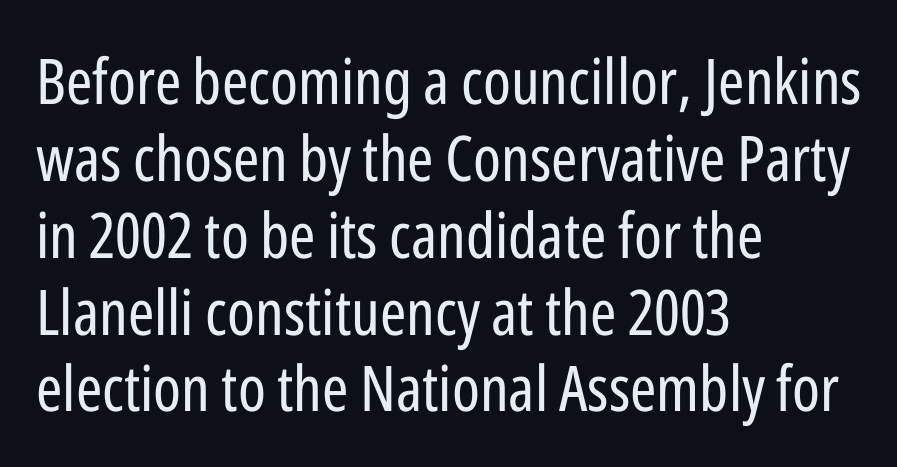
Q: Is the text bold? A: No.
Q: Is the text italic (slanted)? A: No, it is upright.
Q: Is the typeface a serif or a sans-serif typeface? A: Sans-serif.
Q: Is the text underlined? A: No.
Q: How is the paragraph aligned? A: Left-aligned.
Q: Is the spacing between letters normal or unusually wide? A: Normal.
Q: Width (condensed, normal, or wide)? A: Condensed.
Q: Stroke contrast? A: Low.
Q: x-height? A: Medium.
Q: Monospaced? A: No.
